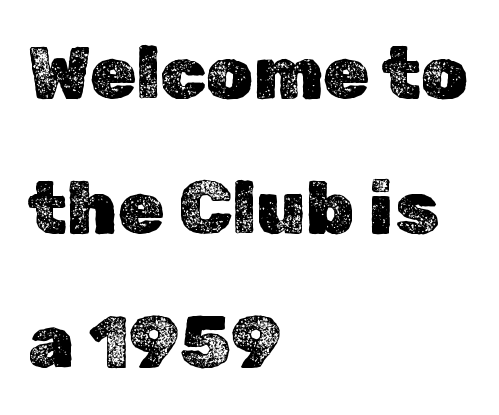
{"italic": "no", "width": "normal", "x_height": "medium", "monospaced": "no", "underline": "no", "align": "left", "line_spacing_ratio": 1.82, "letter_spacing": "normal", "letter_spacing_em": 0.0, "glyph_px": 74}
